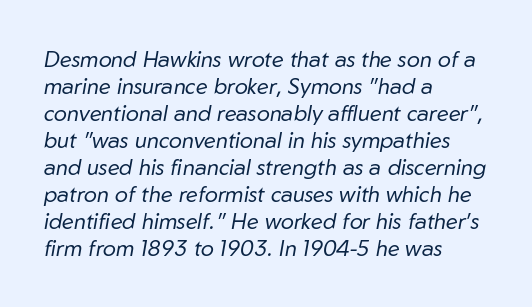
Tracking value appears to be zero — textbook default spacing. Is the type slanted? Yes — the strokes lean at a clear angle. This rendering features lettering with no underline. If you drew a ruler down the left edge, every line would touch it. On a weight scale, this lands at 450 or below.
